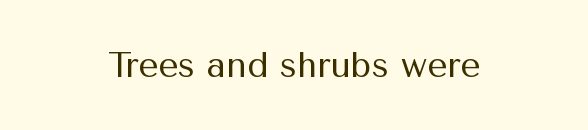
Q: Is the text bold? A: No.
Q: Is the text italic (slanted)? A: No, it is upright.
Q: Is the typeface a serif or a sans-serif typeface? A: Sans-serif.
Q: Is the text underlined? A: No.
Q: How is the paragraph aligned? A: Centered.
Q: Is the spacing between letters normal or unusually wide? A: Normal.
Q: Width (condensed, normal, or wide)? A: Normal.
Q: Stroke contrast? A: Medium.
Q: x-height? A: Medium.
Q: Monospaced? A: No.
